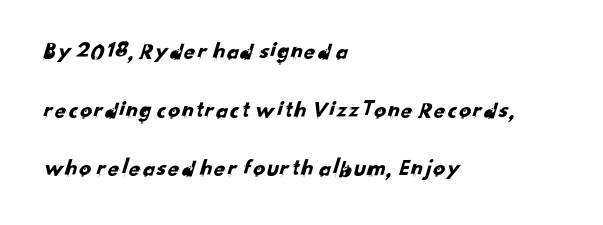
{"underline": "no", "align": "left", "line_spacing": "loose", "line_spacing_ratio": 2.44, "letter_spacing": "normal", "letter_spacing_em": 0.0, "glyph_px": 24}
